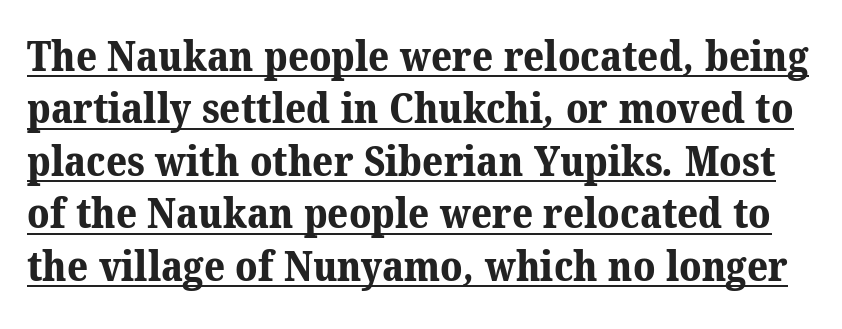
The lettering is marked with a stroke running underneath it. Looks like regular typesetting: each glyph gets only the width it needs. Look at the bottom of the vertical strokes: they flare into serifs here. Vertical spacing — default. Look at the tracking — it's just the regular setting, nothing added. Pretty heavy lettering here — definitely bold.
